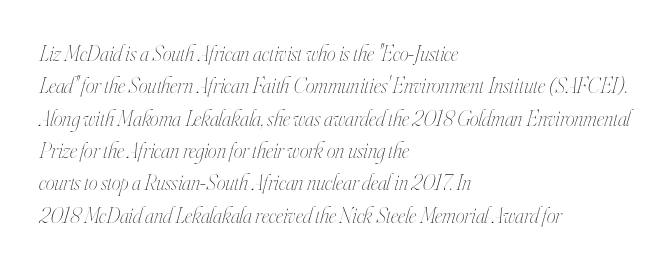
Q: Is the text bold? A: No.
Q: Is the text italic (slanted)? A: Yes, it leans right by about 16 degrees.
Q: Is the text underlined? A: No.
Q: How is the paragraph aligned? A: Left-aligned.
Q: Is the spacing between letters normal or unusually wide? A: Normal.
Q: Is the spacing between lines tight, normal or loose? A: Normal.
